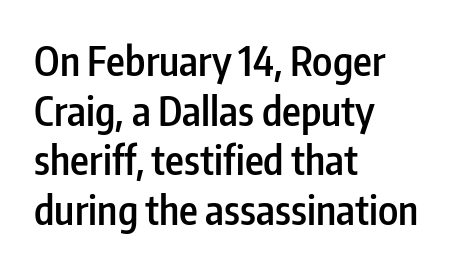
Q: Is the text bold? A: Semi-bold.
Q: Is the text italic (slanted)? A: No, it is upright.
Q: Is the typeface a serif or a sans-serif typeface? A: Sans-serif.
Q: Is the text underlined? A: No.
Q: How is the paragraph aligned? A: Left-aligned.
Q: Is the spacing between letters normal or unusually wide? A: Normal.
Q: Width (condensed, normal, or wide)? A: Condensed.
Q: Stroke contrast? A: Low.
Q: x-height? A: Medium.
Q: Monospaced? A: No.
